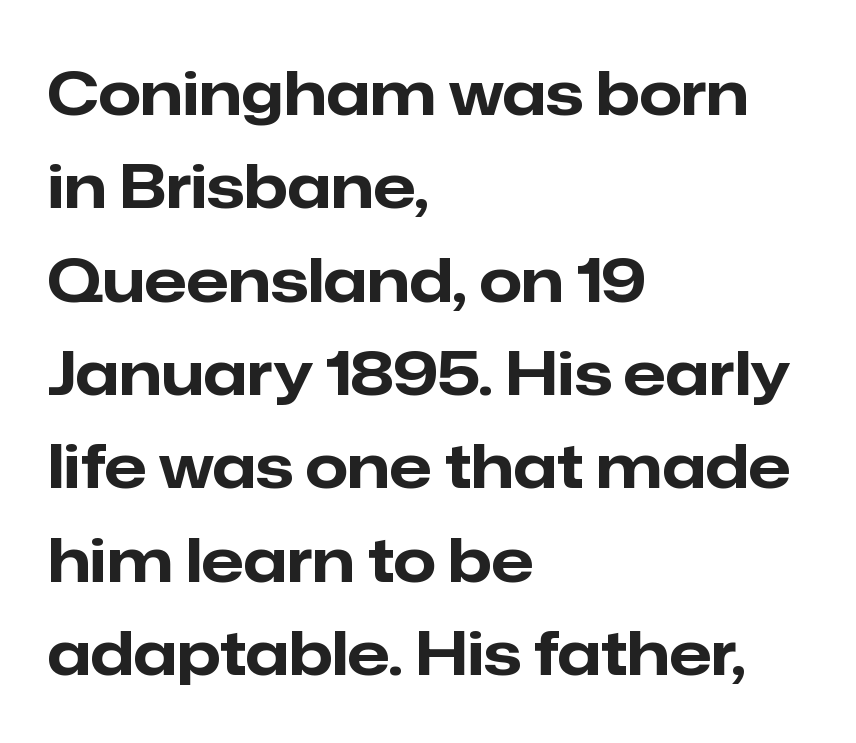
The image shows 61 px bold sans-serif type, upright; set left-aligned, normal line spacing (1.53x), normal letter spacing, not underlined; low stroke contrast and a medium x-height.
